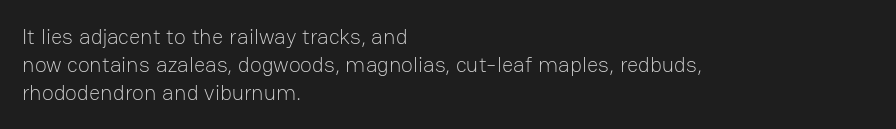
No extra ink here — the face is not bold. Students, observe: this is what conventionally led text looks like. Visually the block forms a straight wall on the left and a jagged coastline on the right. Clear beneath every line of the passage.
